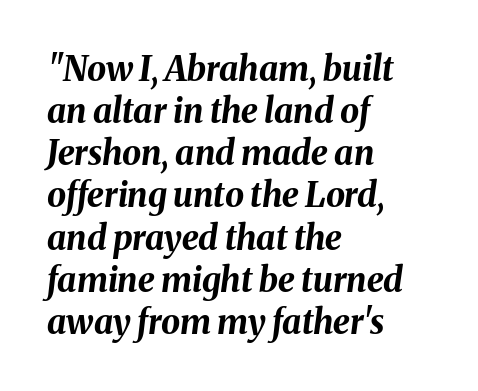
The face used here is proportionally spaced, like ordinary book or web type. A classic flush-left, rag-right setting is used for this passage. Posture: slanted. The gap between lines stays unmarked. Does the weight exceed regular? Yes, all the way to bold. What stands out about the letter spacing? Nothing — it is the standard amount.
